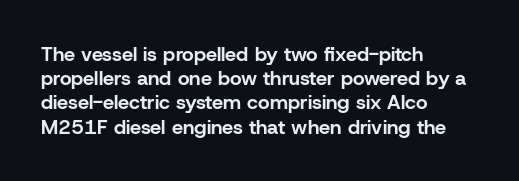
Descenders hang freely into open space. The paragraph has a hard left edge and a soft right edge. It's the straight-up-and-down kind of type. Observe the ordinary spacing: letters are neighbours, not strangers. Weight check: bold — yes, fully.
